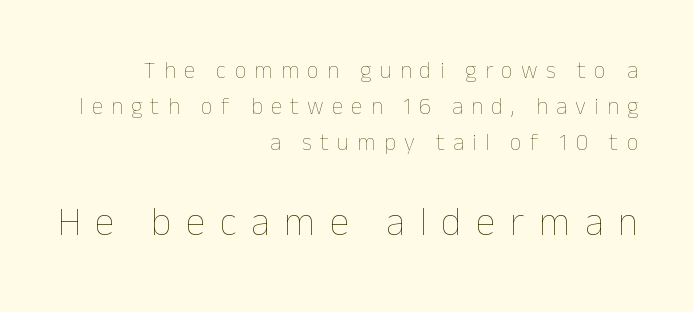
Style check: upright. In terms of letterspacing, this is a distinctly airy, spread setting. The words here are not underlined. Here the second block reads like a headline and the first like body copy. Think standard paragraph weight, or any step lighter than that.
